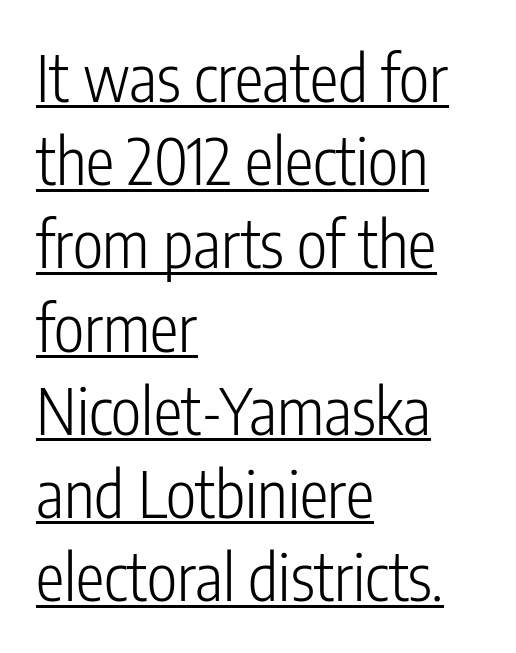
The image shows 64 px light, condensed sans-serif type, upright; set left-aligned, normal line spacing (1.3x), normal letter spacing, underlined; low stroke contrast and a medium x-height.
